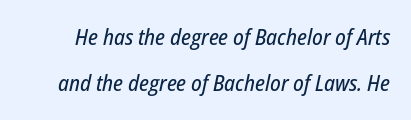
Q: Is the text italic (slanted)? A: Yes, it leans right by about 12 degrees.
Q: Is the text underlined? A: No.
Q: Is the spacing between letters normal or unusually wide? A: Normal.
Q: Is the spacing between lines tight, normal or loose? A: Loose.
